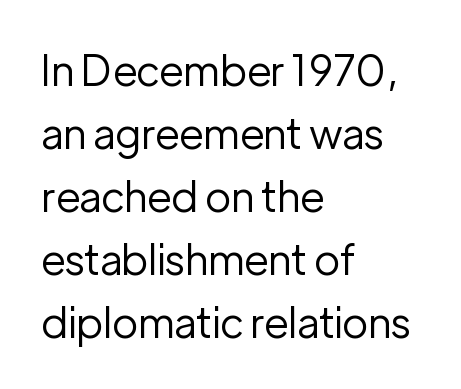
The image shows 42 px regular-weight sans-serif type, upright; set left-aligned, normal line spacing (1.5x), normal letter spacing, not underlined; low stroke contrast and a medium x-height.
